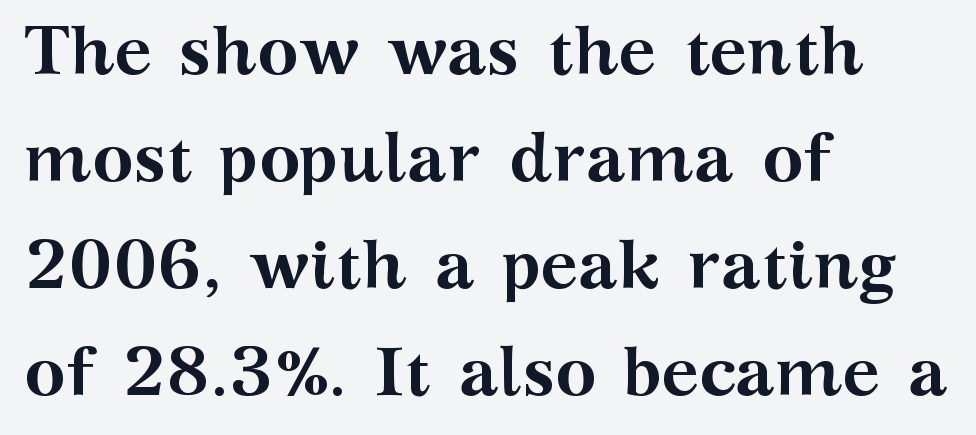
The typography opts for an upright posture over an oblique one. These lines sit exactly where default settings would place them. I'd describe the lettering as bold — thick and assertive. The face used here is seriffed, in the tradition of book romans. You could not count columns in this text — the font is proportionally spaced. Here the glyphs are tracked normally, forming tight word shapes.
